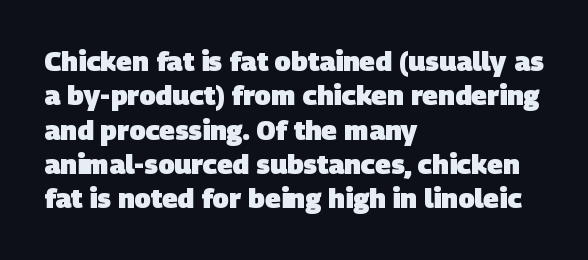
{"bold": "yes", "underline": "no", "align": "left", "line_spacing": "normal", "line_spacing_ratio": 1.27, "letter_spacing": "normal", "letter_spacing_em": 0.0, "glyph_px": 27}
